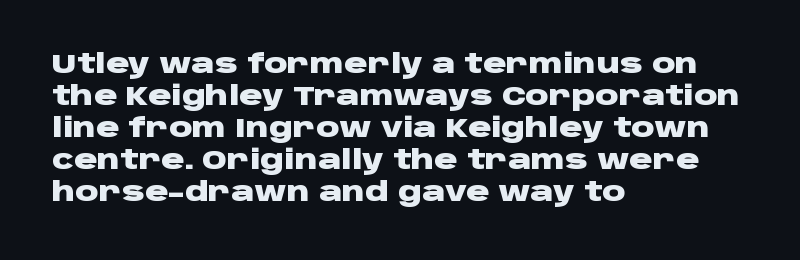
Q: Is the text bold? A: Yes.
Q: Is the text italic (slanted)? A: No, it is upright.
Q: Is the text underlined? A: No.
Q: How is the paragraph aligned? A: Left-aligned.
Q: Is the spacing between letters normal or unusually wide? A: Normal.
